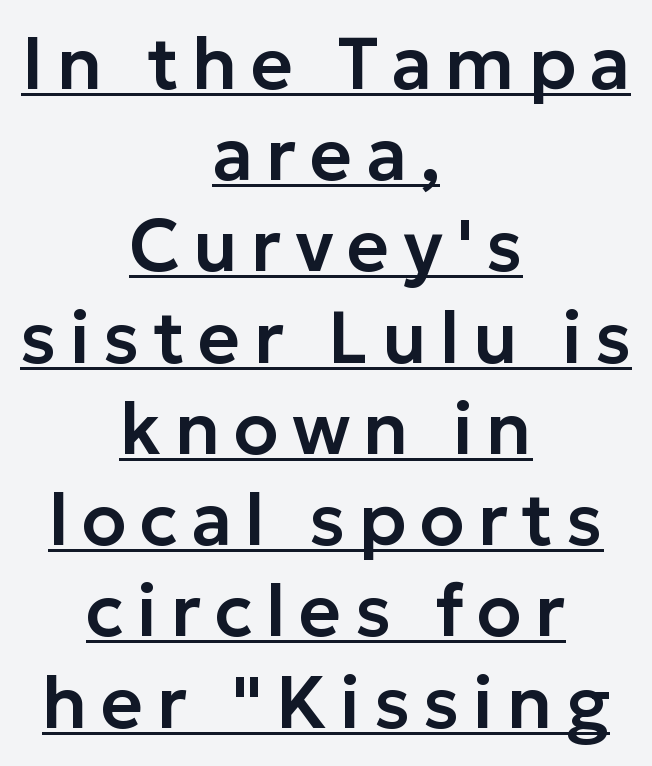
The image shows 73 px sans-serif type, upright; set centered, normal line spacing (1.25x), underlined; low stroke contrast and a medium x-height.
